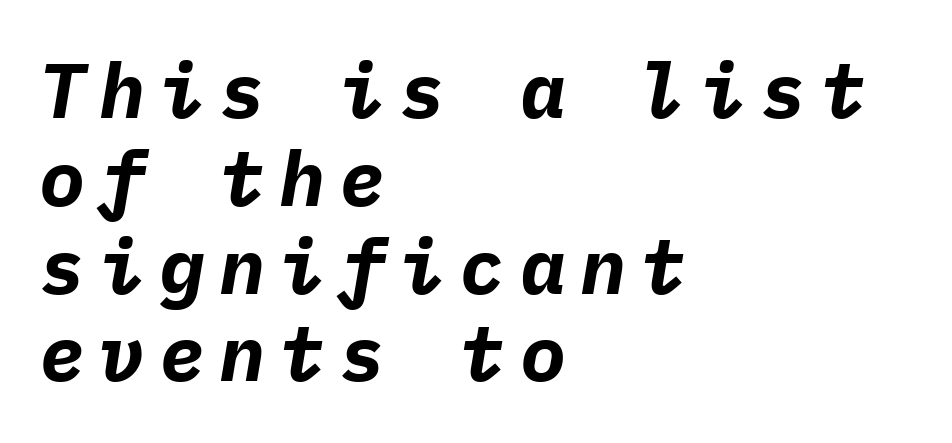
Q: Is the text bold? A: Yes.
Q: Is the text italic (slanted)? A: Yes, it leans right by about 9 degrees.
Q: Is the text underlined? A: No.
Q: How is the paragraph aligned? A: Left-aligned.
Q: Is the spacing between lines tight, normal or loose? A: Tight.
Q: Width (condensed, normal, or wide)? A: Normal.
Q: Stroke contrast? A: Low.
Q: x-height? A: Medium.
Q: Monospaced? A: Yes.
